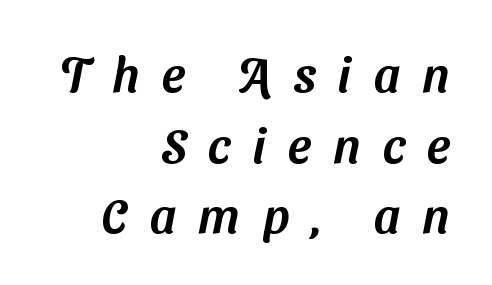
Q: Is the typeface a serif or a sans-serif typeface? A: Sans-serif.
Q: Is the text underlined? A: No.
Q: How is the paragraph aligned? A: Right-aligned.
Q: Is the spacing between letters normal or unusually wide? A: Unusually wide.
Q: Is the spacing between lines tight, normal or loose? A: Normal.
Q: Width (condensed, normal, or wide)? A: Normal.
Q: Stroke contrast? A: Medium.
Q: x-height? A: Medium.
Q: Monospaced? A: No.
